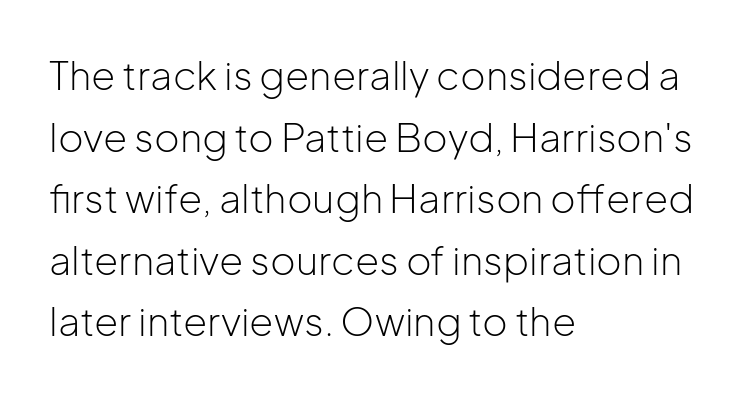
Q: Is the text bold? A: No.
Q: Is the text italic (slanted)? A: No, it is upright.
Q: Is the typeface a serif or a sans-serif typeface? A: Sans-serif.
Q: Is the text underlined? A: No.
Q: How is the paragraph aligned? A: Left-aligned.
Q: Is the spacing between letters normal or unusually wide? A: Normal.
Q: Is the spacing between lines tight, normal or loose? A: Normal.
Q: Width (condensed, normal, or wide)? A: Normal.
Q: Stroke contrast? A: Low.
Q: x-height? A: Medium.
Q: Monospaced? A: No.
